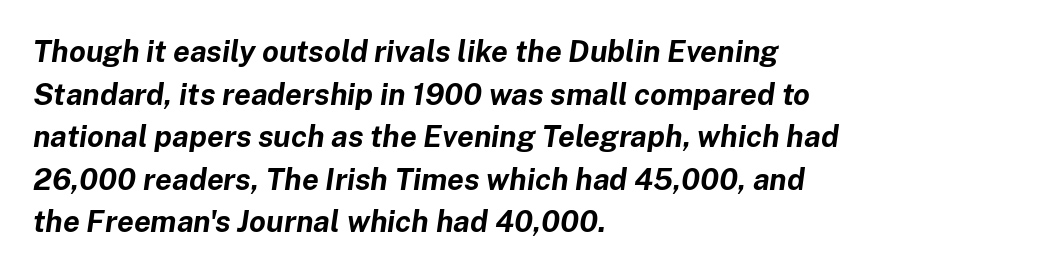
The image shows 30 px bold type, italic (leaning right); set left-aligned, normal line spacing (1.42x), normal letter spacing, not underlined; low stroke contrast and a medium x-height.
